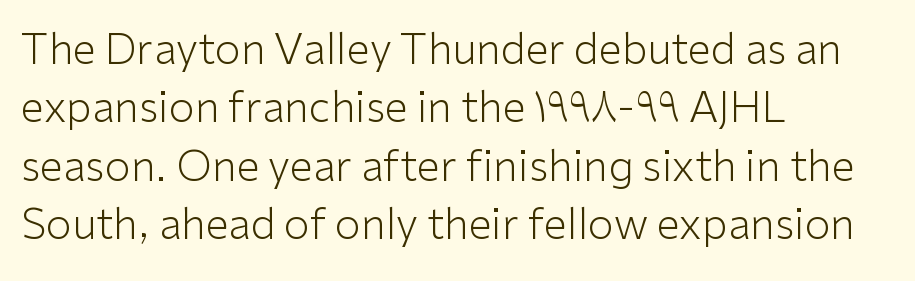
The image shows 42 px light sans-serif type, upright; set left-aligned, normal line spacing (1.39x), normal letter spacing, not underlined; low stroke contrast and a medium x-height.
